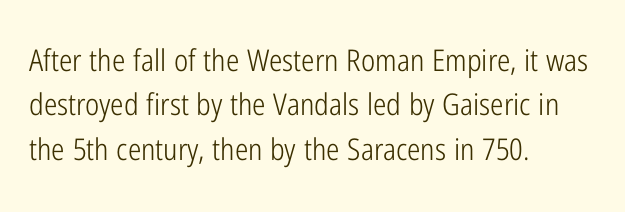
Q: Is the text bold? A: No.
Q: Is the text italic (slanted)? A: No, it is upright.
Q: Is the typeface a serif or a sans-serif typeface? A: Sans-serif.
Q: Is the text underlined? A: No.
Q: How is the paragraph aligned? A: Left-aligned.
Q: Is the spacing between letters normal or unusually wide? A: Normal.
Q: Is the spacing between lines tight, normal or loose? A: Normal.
Q: Width (condensed, normal, or wide)? A: Condensed.
Q: Stroke contrast? A: Low.
Q: x-height? A: Medium.
Q: Monospaced? A: No.
